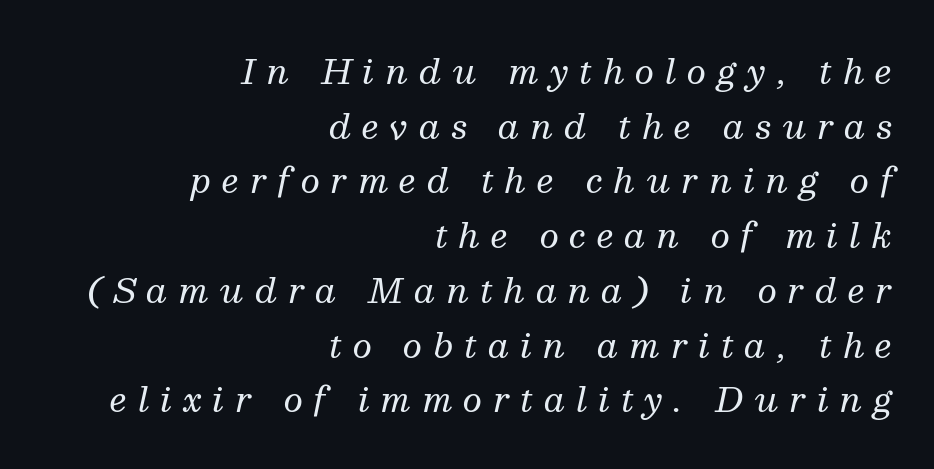
Q: Is the text bold? A: No.
Q: Is the text italic (slanted)? A: Yes, it leans right by about 13 degrees.
Q: Is the typeface a serif or a sans-serif typeface? A: Serif.
Q: Is the text underlined? A: No.
Q: How is the paragraph aligned? A: Right-aligned.
Q: Is the spacing between letters normal or unusually wide? A: Unusually wide.
Q: Is the spacing between lines tight, normal or loose? A: Normal.
Q: Width (condensed, normal, or wide)? A: Normal.
Q: Stroke contrast? A: Medium.
Q: x-height? A: Medium.
Q: Monospaced? A: No.
